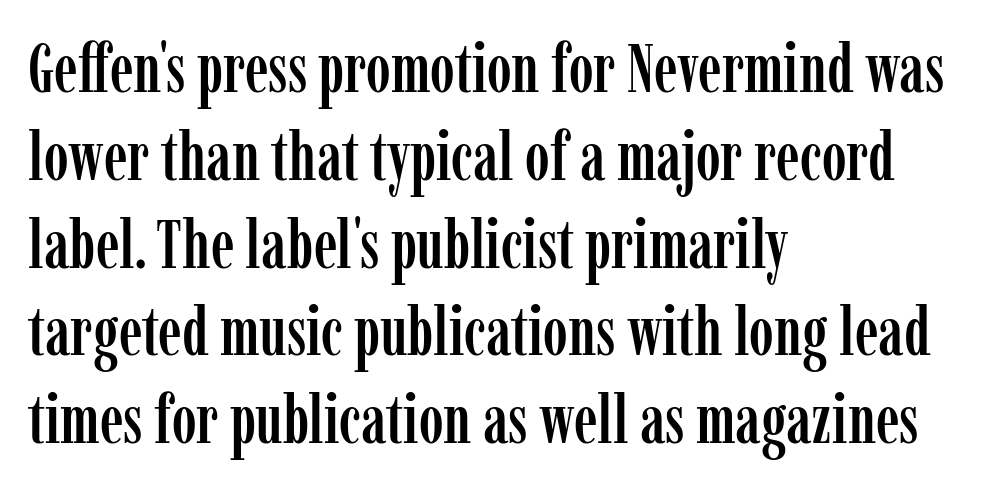
{"serif": "yes", "italic": "no", "width": "condensed", "stroke_contrast": "low", "x_height": "medium", "monospaced": "no", "underline": "no", "align": "left", "line_spacing": "normal", "line_spacing_ratio": 1.31, "letter_spacing": "normal", "letter_spacing_em": 0.0, "glyph_px": 67}
